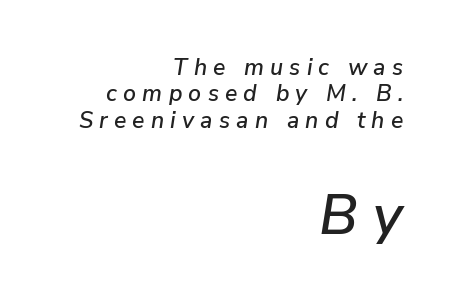
Q: Is the text italic (slanted)? A: Yes, it leans right by about 9 degrees.
Q: Is the text underlined? A: No.
Q: How is the paragraph aligned? A: Right-aligned.
Q: Is the spacing between letters normal or unusually wide? A: Unusually wide.
Q: Is the spacing between lines tight, normal or loose? A: Tight.
Q: Which block of text is set in a larger size, the first (top) or the second (bottom)? A: The second (bottom) one.
Q: Width (condensed, normal, or wide)? A: Normal.
Q: Stroke contrast? A: Low.
Q: x-height? A: Medium.
Q: Monospaced? A: No.
